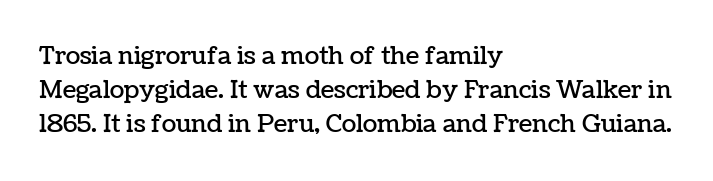
The image shows 24 px text type, upright; set left-aligned, normal line spacing (1.41x), normal letter spacing, not underlined.
